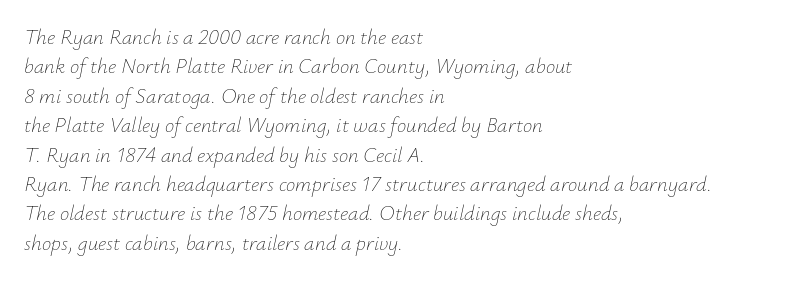
Q: Is the text bold? A: No.
Q: Is the text italic (slanted)? A: Yes, it leans right by about 12 degrees.
Q: Is the text underlined? A: No.
Q: How is the paragraph aligned? A: Left-aligned.
Q: Is the spacing between letters normal or unusually wide? A: Normal.
Q: Is the spacing between lines tight, normal or loose? A: Normal.
